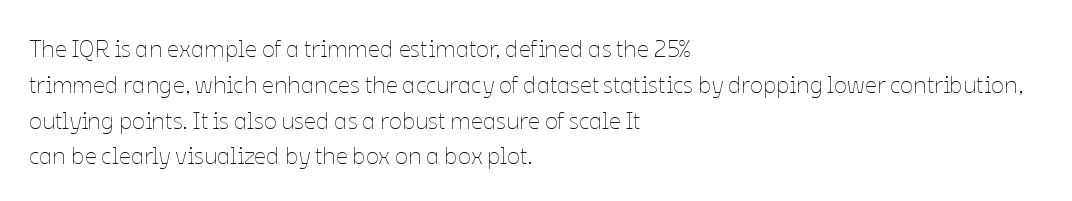
The image shows 24 px text type, upright; set left-aligned, normal line spacing (1.49x), normal letter spacing, not underlined.
